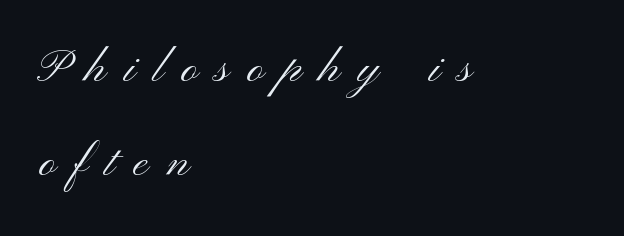
Q: Is the text bold? A: No.
Q: Is the text italic (slanted)? A: Yes.
Q: Is the typeface a serif or a sans-serif typeface? A: Sans-serif.
Q: Is the text underlined? A: No.
Q: How is the paragraph aligned? A: Left-aligned.
Q: Is the spacing between letters normal or unusually wide? A: Unusually wide.
Q: Is the spacing between lines tight, normal or loose? A: Loose.
Q: Width (condensed, normal, or wide)? A: Wide.
Q: Stroke contrast? A: Medium.
Q: x-height? A: Small.
Q: Monospaced? A: No.
